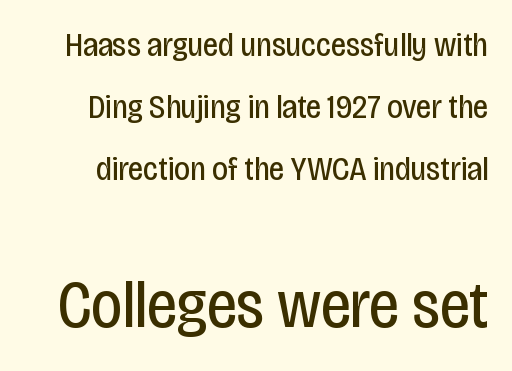
Q: Is the text bold? A: No.
Q: Is the text italic (slanted)? A: No, it is upright.
Q: Is the typeface a serif or a sans-serif typeface? A: Sans-serif.
Q: Is the text underlined? A: No.
Q: Is the spacing between letters normal or unusually wide? A: Normal.
Q: Which block of text is set in a larger size, the first (top) or the second (bottom)? A: The second (bottom) one.
Q: Width (condensed, normal, or wide)? A: Condensed.
Q: Stroke contrast? A: Low.
Q: x-height? A: Large.
Q: Monospaced? A: No.
